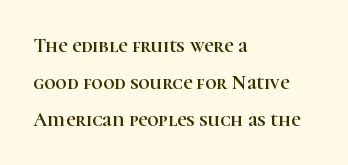
Q: Is the text italic (slanted)? A: No, it is upright.
Q: Is the text underlined? A: No.
Q: How is the paragraph aligned? A: Left-aligned.
Q: Is the spacing between letters normal or unusually wide? A: Normal.
